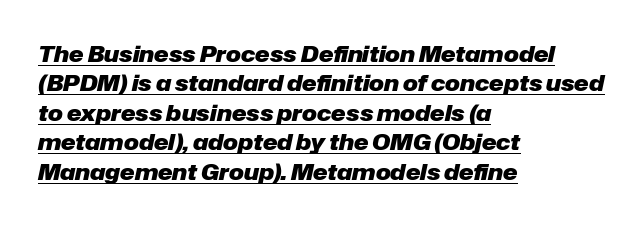
{"italic": "yes", "lean": "right", "slant_degrees": 12, "bold": "yes", "underline": "yes", "align": "left", "line_spacing": "normal", "line_spacing_ratio": 1.34, "letter_spacing": "normal", "letter_spacing_em": 0.0, "glyph_px": 22}
